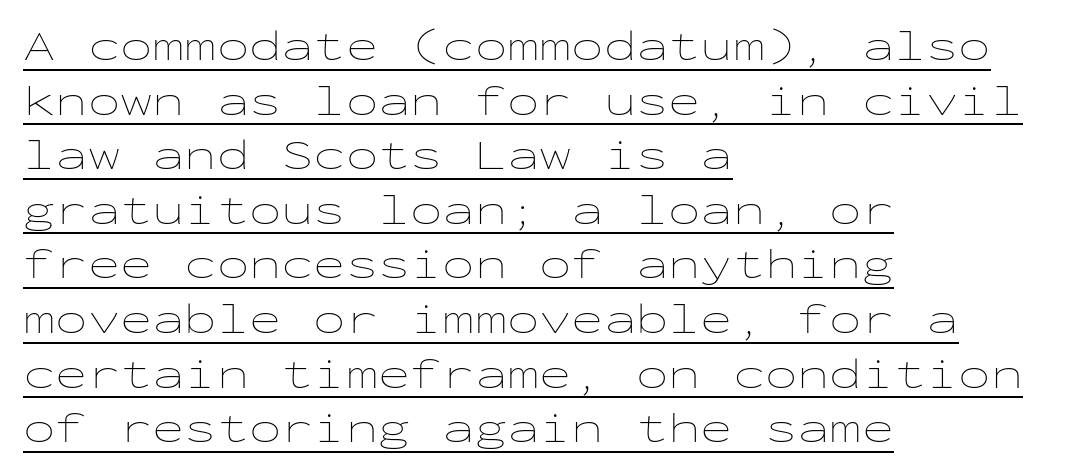
Q: Is the text bold? A: No.
Q: Is the text italic (slanted)? A: No, it is upright.
Q: Is the text underlined? A: Yes.
Q: How is the paragraph aligned? A: Left-aligned.
Q: Is the spacing between letters normal or unusually wide? A: Normal.
Q: Is the spacing between lines tight, normal or loose? A: Normal.
Q: Width (condensed, normal, or wide)? A: Wide.
Q: Stroke contrast? A: Low.
Q: x-height? A: Medium.
Q: Monospaced? A: Yes.
